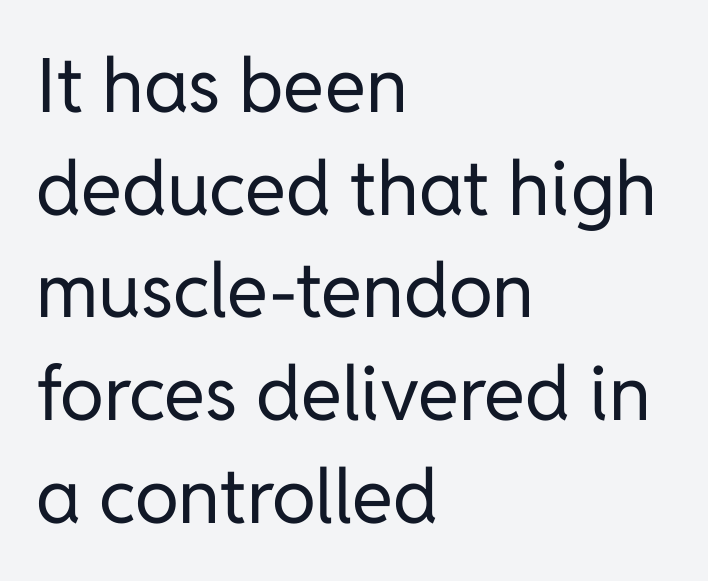
The image shows 75 px regular-weight sans-serif type, upright; set left-aligned, normal line spacing (1.37x), normal letter spacing, not underlined; low stroke contrast and a medium x-height.
